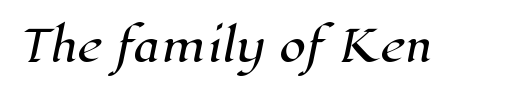
{"serif": "yes", "width": "normal", "stroke_contrast": "high", "x_height": "medium", "monospaced": "no", "underline": "no", "letter_spacing": "normal", "letter_spacing_em": 0.0, "glyph_px": 43}
